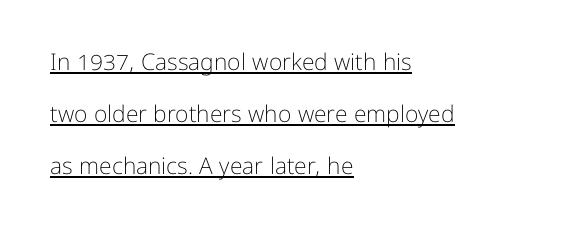
Vertical stems look standard width or narrower in stroke. This sample carries an underscore along the baseline area. Vertical spacing — loose. The lettering holds an erect, upright posture throughout. Is the letter spacing exaggerated? No — it looks like the ordinary default. The text block is weighted toward the left margin, trailing off unevenly rightward.
